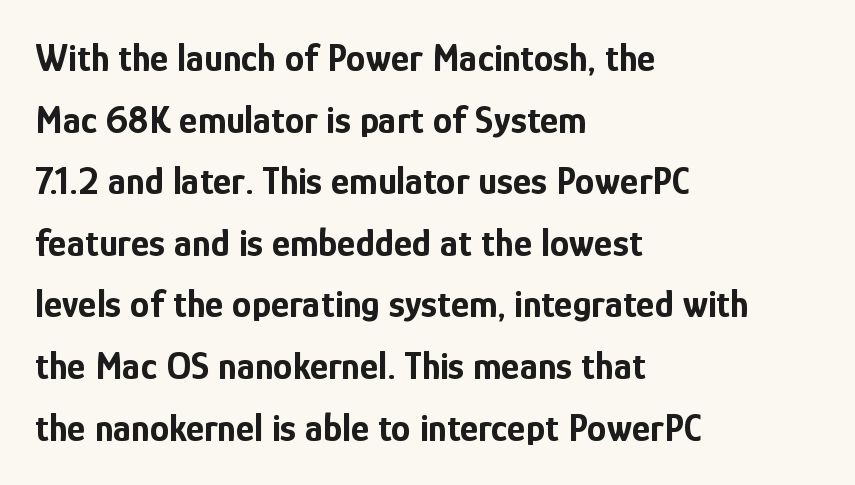
Q: Is the text bold? A: Yes.
Q: Is the text italic (slanted)? A: No, it is upright.
Q: Is the typeface a serif or a sans-serif typeface? A: Sans-serif.
Q: Is the text underlined? A: No.
Q: How is the paragraph aligned? A: Left-aligned.
Q: Is the spacing between letters normal or unusually wide? A: Normal.
Q: Is the spacing between lines tight, normal or loose? A: Normal.
Q: Width (condensed, normal, or wide)? A: Condensed.
Q: Stroke contrast? A: Low.
Q: x-height? A: Medium.
Q: Monospaced? A: No.
